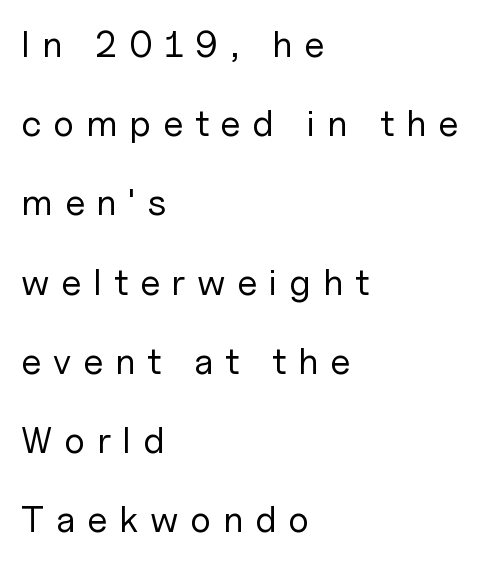
{"serif": "no", "italic": "no", "bold": "no", "weight": "regular", "width": "normal", "stroke_contrast": "low", "x_height": "medium", "monospaced": "no", "underline": "no", "align": "left", "line_spacing": "loose", "line_spacing_ratio": 2.14, "letter_spacing": "wide", "letter_spacing_em": 0.32, "glyph_px": 37}
